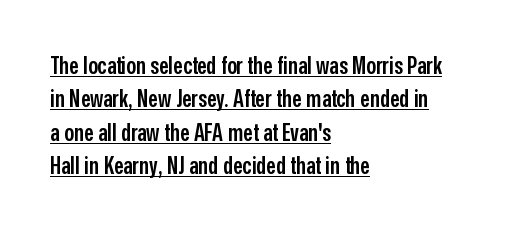
{"italic": "no", "bold": "semi", "underline": "yes", "align": "left", "line_spacing": "normal", "line_spacing_ratio": 1.39, "letter_spacing": "normal", "letter_spacing_em": 0.0, "glyph_px": 24}
